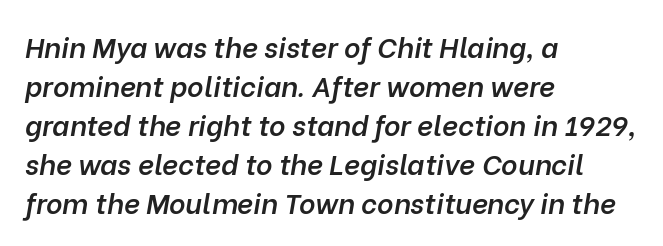
Q: Is the text bold? A: Semi-bold.
Q: Is the text italic (slanted)? A: Yes, it leans right by about 10 degrees.
Q: Is the text underlined? A: No.
Q: How is the paragraph aligned? A: Left-aligned.
Q: Is the spacing between letters normal or unusually wide? A: Normal.
Q: Is the spacing between lines tight, normal or loose? A: Normal.
Q: Width (condensed, normal, or wide)? A: Normal.
Q: Stroke contrast? A: Low.
Q: x-height? A: Medium.
Q: Monospaced? A: No.
